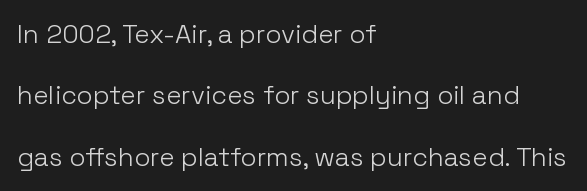
{"italic": "no", "bold": "no", "underline": "no", "align": "left", "line_spacing": "loose", "line_spacing_ratio": 2.36, "letter_spacing": "normal", "letter_spacing_em": 0.0, "glyph_px": 26}
